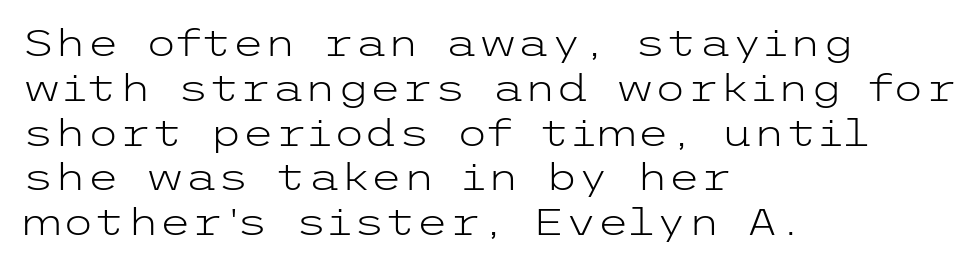
Q: Is the text bold? A: No.
Q: Is the text italic (slanted)? A: No, it is upright.
Q: Is the typeface a serif or a sans-serif typeface? A: Sans-serif.
Q: Is the text underlined? A: No.
Q: How is the paragraph aligned? A: Left-aligned.
Q: Is the spacing between letters normal or unusually wide? A: Normal.
Q: Width (condensed, normal, or wide)? A: Wide.
Q: Stroke contrast? A: Low.
Q: x-height? A: Medium.
